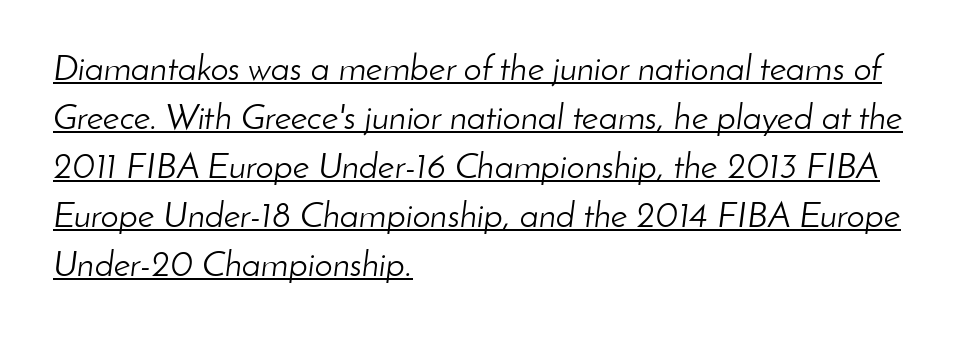
The image shows 36 px light type, italic (leaning right); set left-aligned, normal line spacing (1.36x), normal letter spacing, underlined; low stroke contrast and a small x-height.
